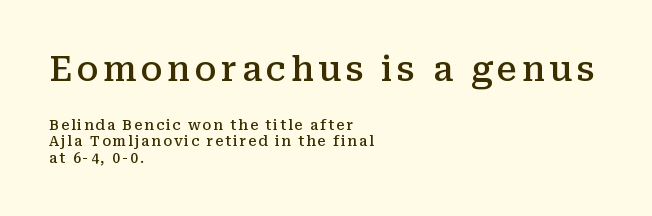
Semibold letterforms, between regular and bold. Two sizes are in play, and the larger belongs to the first block. The letters stand upright; this is a roman face. Each letter keeps its own natural width here, so spacing adapts to shape. Underline: absent.
